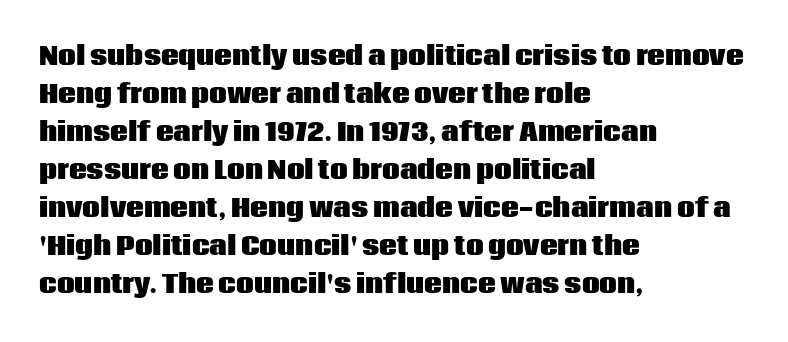
The image shows 25 px bold type, upright; set left-aligned, normal line spacing (1.52x), normal letter spacing, not underlined.
